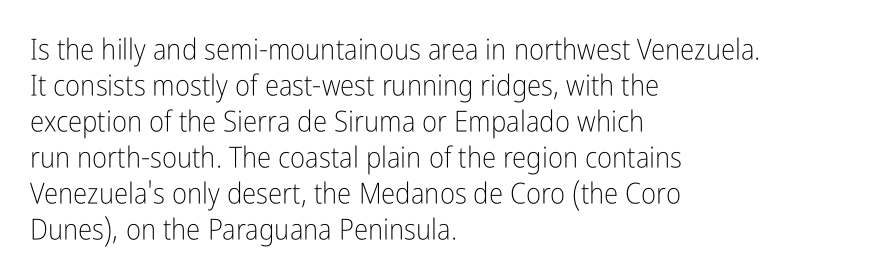
Q: Is the text bold? A: No.
Q: Is the text italic (slanted)? A: No, it is upright.
Q: Is the typeface a serif or a sans-serif typeface? A: Sans-serif.
Q: Is the text underlined? A: No.
Q: How is the paragraph aligned? A: Left-aligned.
Q: Is the spacing between letters normal or unusually wide? A: Normal.
Q: Width (condensed, normal, or wide)? A: Condensed.
Q: Stroke contrast? A: Low.
Q: x-height? A: Medium.
Q: Monospaced? A: No.
